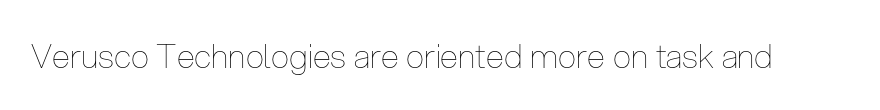
Is this a fixed-width face? No — the glyphs have proportional, varying widths. Upright lettering throughout. Is the type heavy? It reads as light-to-regular instead. Letter spacing: default. The space directly below the letters is spotless.
